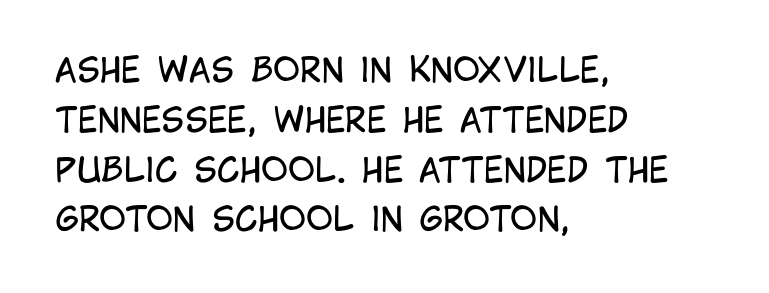
The image shows 33 px regular-weight, condensed sans-serif type, upright; set left-aligned, normal line spacing (1.51x), normal letter spacing, not underlined; low stroke contrast and a large x-height.
